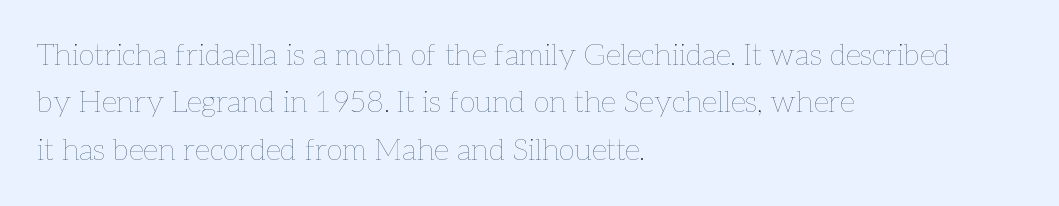
Q: Is the text bold? A: No.
Q: Is the text italic (slanted)? A: No, it is upright.
Q: Is the text underlined? A: No.
Q: How is the paragraph aligned? A: Left-aligned.
Q: Is the spacing between letters normal or unusually wide? A: Normal.
Q: Is the spacing between lines tight, normal or loose? A: Normal.
Q: Width (condensed, normal, or wide)? A: Normal.
Q: Stroke contrast? A: Low.
Q: x-height? A: Medium.
Q: Monospaced? A: No.
